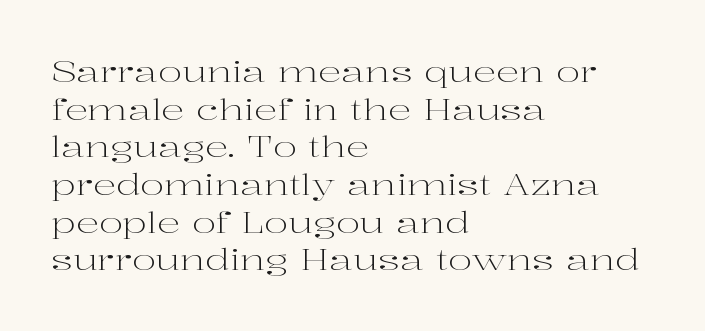
The rendering keeps characters at their native spacing. These glyphs show unthickened strokes, regular width or finer. Think of a printed novel: that variable character pitch is what you see here. The lines sit at an ordinary, default distance from one another. Posture: upright roman.
